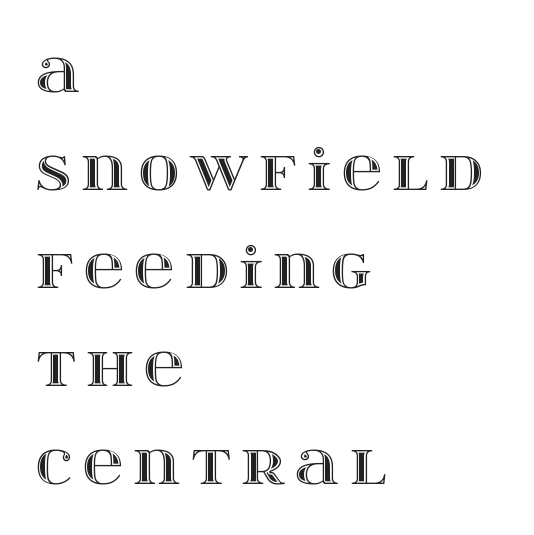
The image shows 56 px wide type, upright; set left-aligned, line spacing 1.75x, not underlined; a large x-height.
